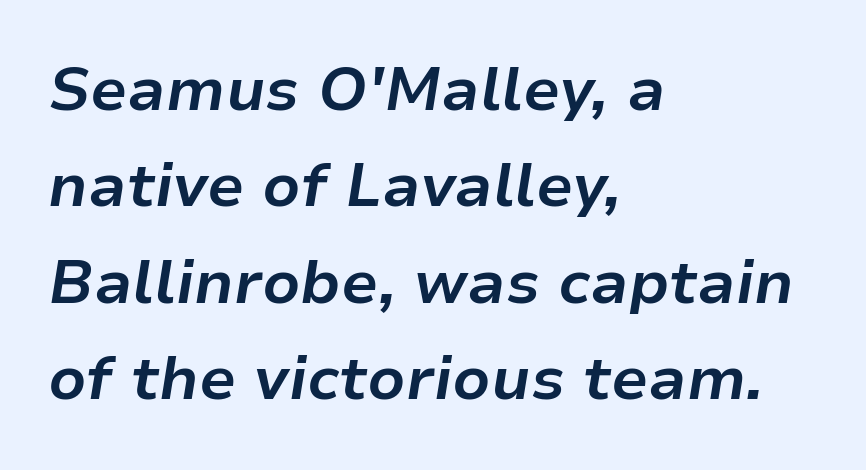
Q: Is the text bold? A: Yes.
Q: Is the text italic (slanted)? A: Yes, it leans right by about 9 degrees.
Q: Is the text underlined? A: No.
Q: How is the paragraph aligned? A: Left-aligned.
Q: Is the spacing between letters normal or unusually wide? A: Normal.
Q: Is the spacing between lines tight, normal or loose? A: Normal.
Q: Width (condensed, normal, or wide)? A: Normal.
Q: Stroke contrast? A: Low.
Q: x-height? A: Medium.
Q: Monospaced? A: No.
